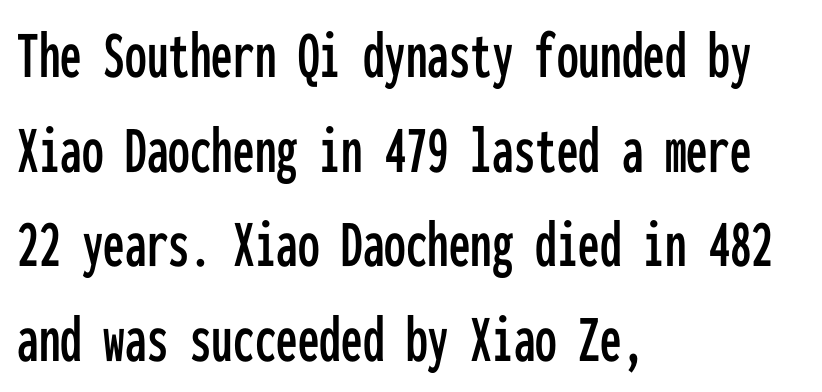
The text block is weighted toward the left margin, trailing off unevenly rightward. Is this a fixed-width face? Yes — each glyph sits in an identical cell. This sample uses plain, unmodified letter spacing. These lines were composed using upright roman letters. Rows of type keep a routine distance in the vertical direction. Grotesque or geometric, the face here clearly has no serifs.
